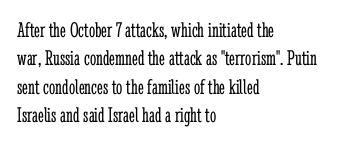
{"italic": "no", "bold": "no", "underline": "no", "align": "left", "line_spacing": "normal", "line_spacing_ratio": 1.29, "letter_spacing": "normal", "letter_spacing_em": 0.0, "glyph_px": 22}
